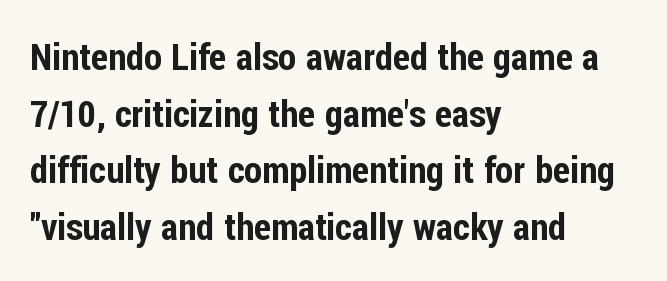
Q: Is the text italic (slanted)? A: No, it is upright.
Q: Is the typeface a serif or a sans-serif typeface? A: Sans-serif.
Q: Is the text underlined? A: No.
Q: How is the paragraph aligned? A: Left-aligned.
Q: Is the spacing between letters normal or unusually wide? A: Normal.
Q: Is the spacing between lines tight, normal or loose? A: Normal.
Q: Width (condensed, normal, or wide)? A: Condensed.
Q: Stroke contrast? A: Low.
Q: x-height? A: Medium.
Q: Monospaced? A: No.
